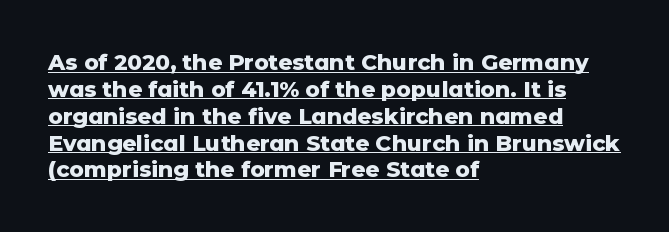
The image shows 22 px bold type, upright; set left-aligned, line spacing 1.22x, normal letter spacing, underlined.
